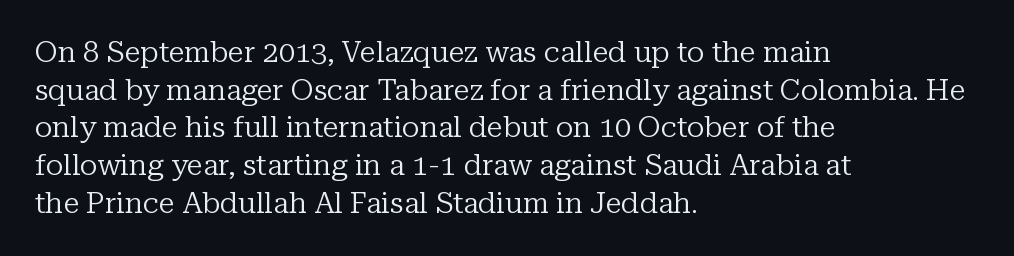
Every row of glyphs begins at an identical x-position on the left. Note the varied advance widths — an 'i' is clearly narrower than an 'm'. The lines sit at an ordinary, default distance from one another. Classification — serif. Think standard paragraph weight, or any step lighter than that.
